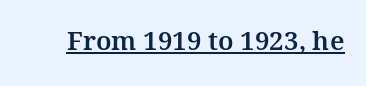
Q: Is the text italic (slanted)? A: No, it is upright.
Q: Is the text underlined? A: Yes.
Q: Is the spacing between letters normal or unusually wide? A: Normal.
